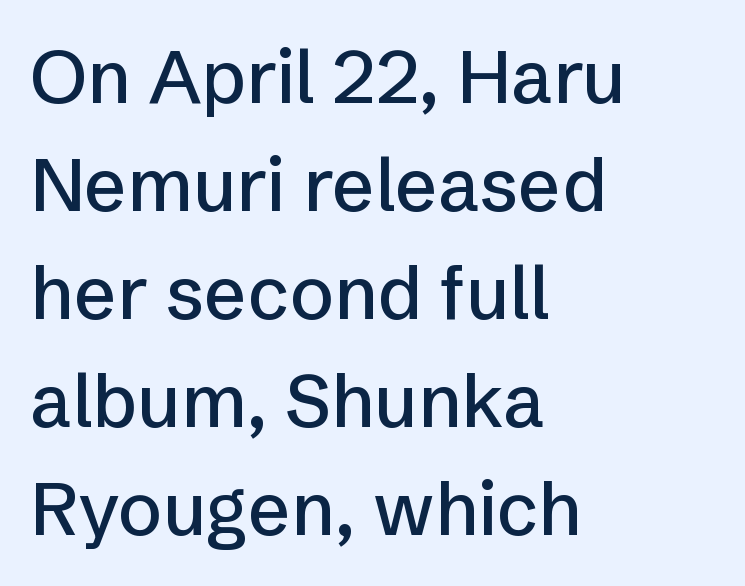
{"serif": "no", "italic": "no", "width": "normal", "stroke_contrast": "low", "x_height": "medium", "monospaced": "no", "underline": "no", "align": "left", "line_spacing": "normal", "line_spacing_ratio": 1.46, "letter_spacing": "normal", "letter_spacing_em": 0.0, "glyph_px": 74}
